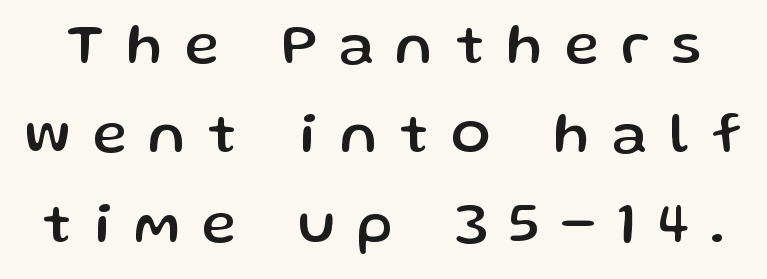
The letters stand straight up with perfectly vertical stems. Each letter's strokes conclude bluntly, with no projecting serifs. These lines sit exactly where default settings would place them. The passage shown is typed in a proportional face where columns would drift.
